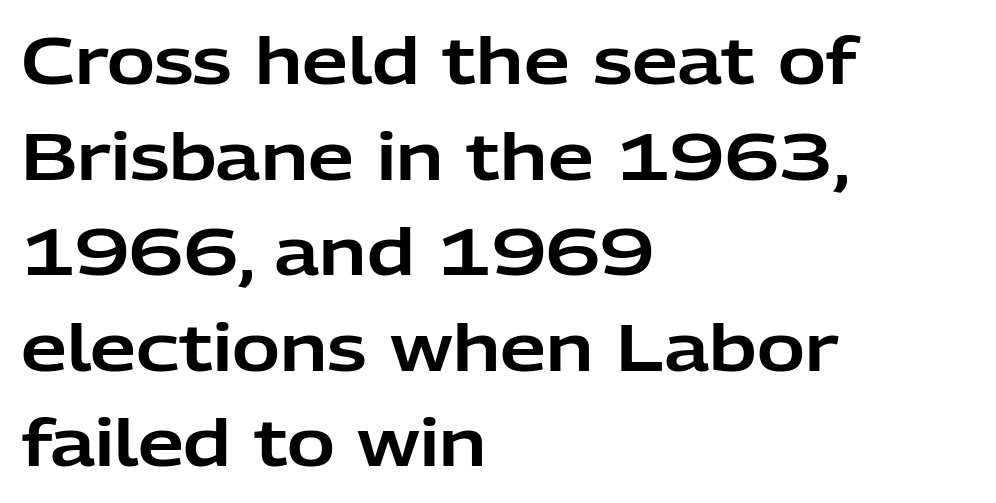
{"serif": "no", "italic": "no", "width": "normal", "stroke_contrast": "low", "x_height": "medium", "monospaced": "no", "underline": "no", "align": "left", "line_spacing": "normal", "line_spacing_ratio": 1.47, "letter_spacing": "normal", "letter_spacing_em": 0.0, "glyph_px": 65}
